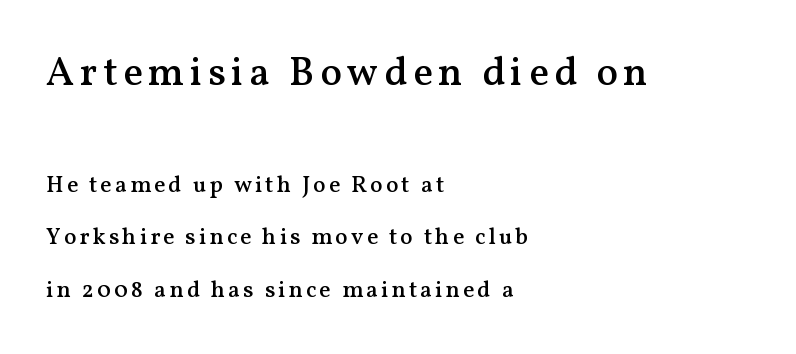
Q: Is the text bold? A: Semi-bold.
Q: Is the text italic (slanted)? A: No, it is upright.
Q: Is the typeface a serif or a sans-serif typeface? A: Serif.
Q: Is the text underlined? A: No.
Q: How is the paragraph aligned? A: Left-aligned.
Q: Is the spacing between lines tight, normal or loose? A: Loose.
Q: Which block of text is set in a larger size, the first (top) or the second (bottom)? A: The first (top) one.
Q: Width (condensed, normal, or wide)? A: Normal.
Q: Stroke contrast? A: Medium.
Q: x-height? A: Medium.
Q: Monospaced? A: No.
